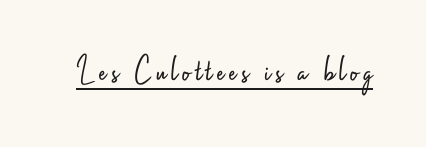
The weight would be labelled regular, book, light, or lighter still. Underline: present. The face used here is proportionally spaced, like ordinary book or web type. The typeface chosen for these lines omits serifs.
